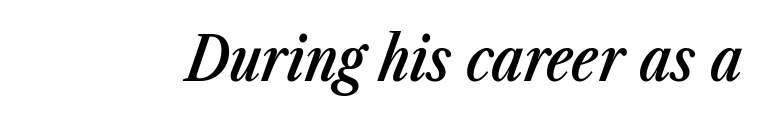
{"italic": "yes", "lean": "right", "slant_degrees": 23, "bold": "semi", "weight": "semibold", "width": "condensed", "stroke_contrast": "low", "x_height": "medium", "monospaced": "no", "underline": "no", "letter_spacing": "normal", "letter_spacing_em": 0.0, "glyph_px": 61}
